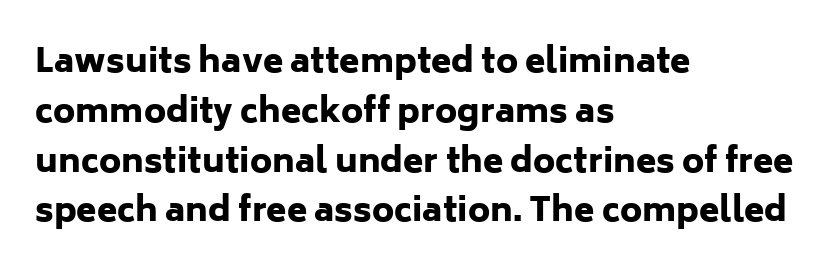
Q: Is the text bold? A: Yes.
Q: Is the text italic (slanted)? A: No, it is upright.
Q: Is the typeface a serif or a sans-serif typeface? A: Sans-serif.
Q: Is the text underlined? A: No.
Q: How is the paragraph aligned? A: Left-aligned.
Q: Is the spacing between letters normal or unusually wide? A: Normal.
Q: Is the spacing between lines tight, normal or loose? A: Normal.
Q: Width (condensed, normal, or wide)? A: Normal.
Q: Stroke contrast? A: Low.
Q: x-height? A: Medium.
Q: Monospaced? A: No.
